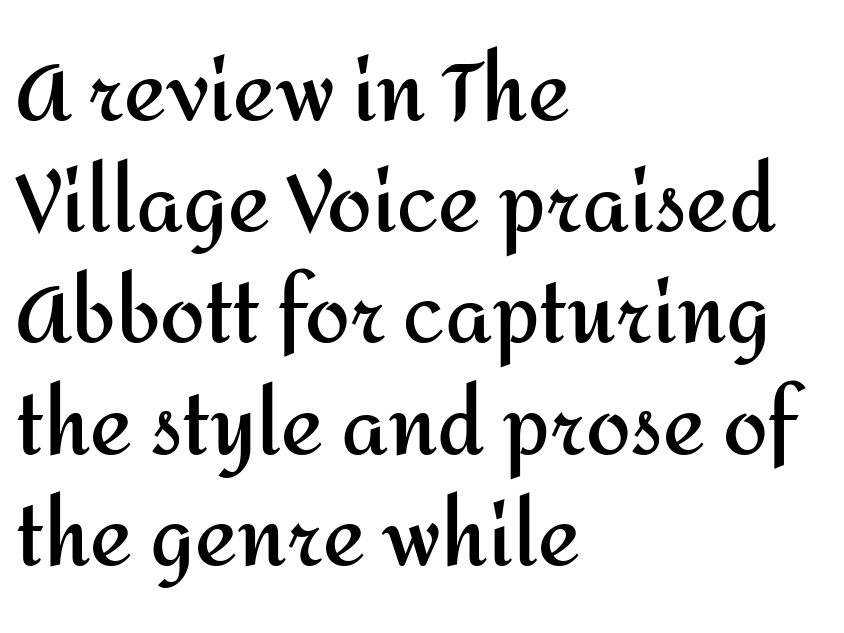
{"serif": "no", "italic": "no", "bold": "yes", "weight": "semibold", "width": "normal", "stroke_contrast": "medium", "x_height": "medium", "monospaced": "no", "underline": "no", "align": "left", "line_spacing": "normal", "line_spacing_ratio": 1.39, "letter_spacing": "normal", "letter_spacing_em": 0.0, "glyph_px": 80}
